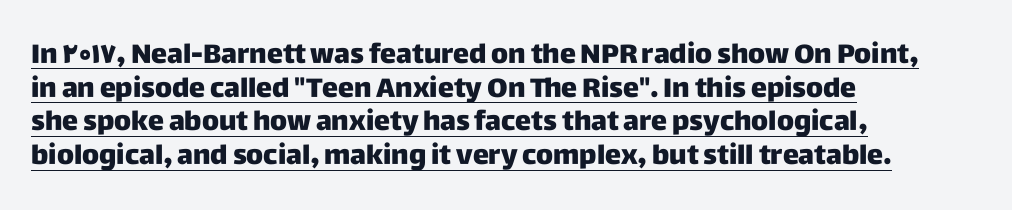
Q: Is the text italic (slanted)? A: No, it is upright.
Q: Is the text underlined? A: Yes.
Q: How is the paragraph aligned? A: Left-aligned.
Q: Is the spacing between letters normal or unusually wide? A: Normal.
Q: Is the spacing between lines tight, normal or loose? A: Normal.
